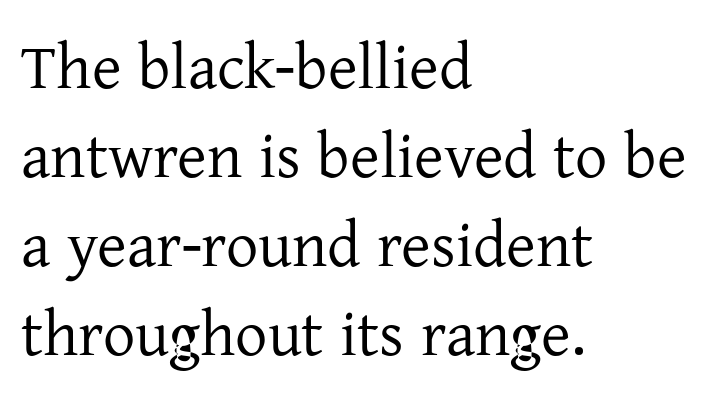
{"serif": "yes", "italic": "no", "bold": "no", "weight": "regular", "width": "normal", "stroke_contrast": "low", "x_height": "medium", "monospaced": "no", "underline": "no", "align": "left", "line_spacing": "normal", "line_spacing_ratio": 1.39, "letter_spacing": "normal", "letter_spacing_em": 0.0, "glyph_px": 64}
